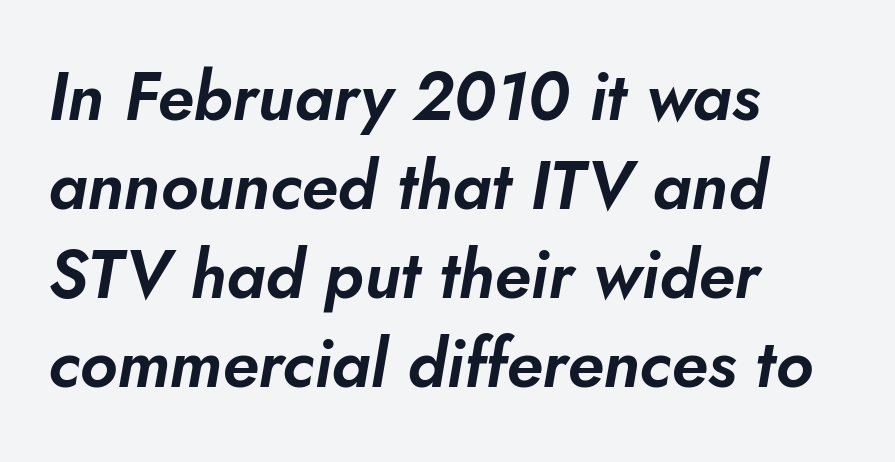
{"italic": "yes", "lean": "right", "slant_degrees": 10, "width": "normal", "stroke_contrast": "low", "x_height": "small", "monospaced": "no", "underline": "no", "align": "left", "line_spacing": "normal", "line_spacing_ratio": 1.33, "letter_spacing": "normal", "letter_spacing_em": 0.0, "glyph_px": 67}
